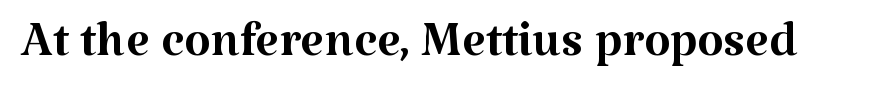
The image shows 68 px regular-weight serif type, upright; set normal letter spacing, not underlined; medium stroke contrast and a medium x-height.
